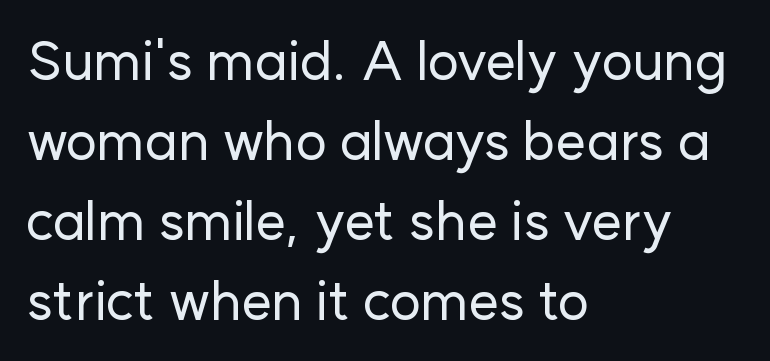
Q: Is the text italic (slanted)? A: No, it is upright.
Q: Is the typeface a serif or a sans-serif typeface? A: Sans-serif.
Q: Is the text underlined? A: No.
Q: How is the paragraph aligned? A: Left-aligned.
Q: Is the spacing between letters normal or unusually wide? A: Normal.
Q: Is the spacing between lines tight, normal or loose? A: Normal.
Q: Width (condensed, normal, or wide)? A: Normal.
Q: Stroke contrast? A: Low.
Q: x-height? A: Medium.
Q: Monospaced? A: No.
